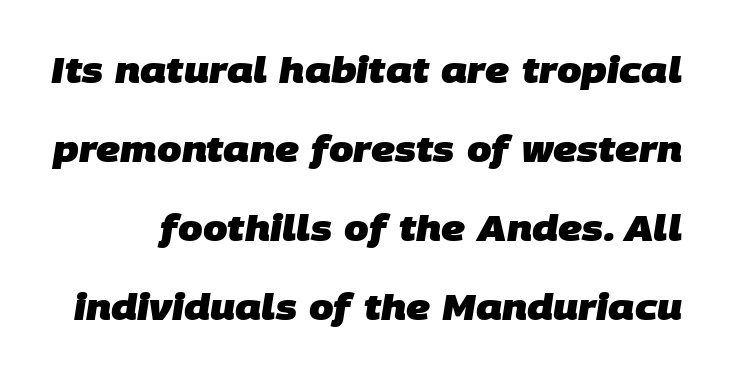
The image shows 35 px heavy sans-serif type; set loose line spacing (2.26x), normal letter spacing, not underlined; low stroke contrast and a large x-height.
